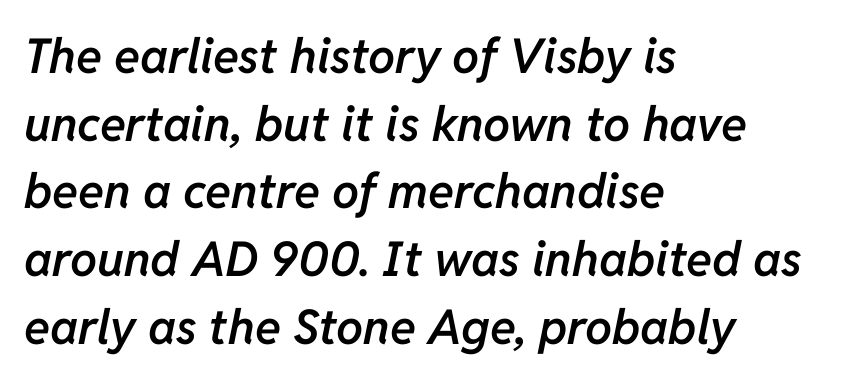
Beneath every word, the page is bare. The paragraph has a hard left edge and a soft right edge. Each new line begins a customary step beneath the previous one. Letter spacing: default.
